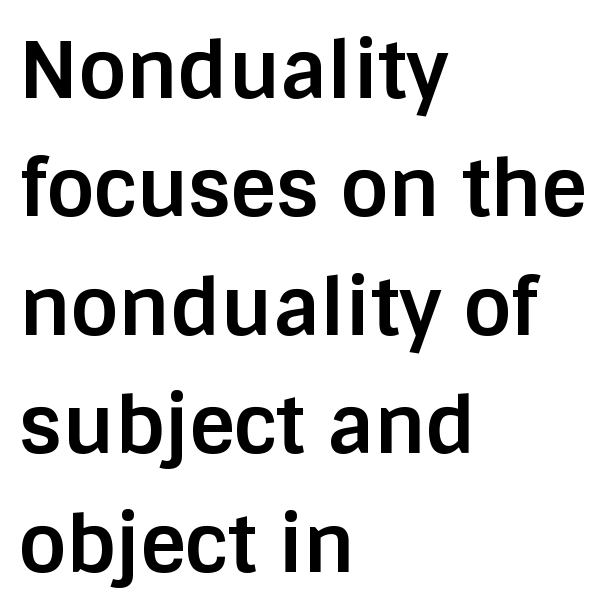
{"serif": "no", "italic": "no", "bold": "yes", "weight": "bold", "width": "normal", "stroke_contrast": "low", "x_height": "large", "monospaced": "no", "underline": "no", "align": "left", "line_spacing": "normal", "line_spacing_ratio": 1.5, "letter_spacing": "normal", "letter_spacing_em": 0.0, "glyph_px": 79}
